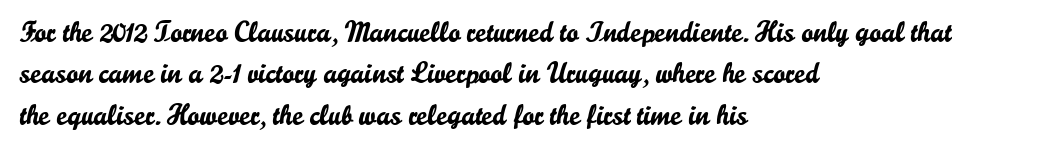
Q: Is the text italic (slanted)? A: Yes.
Q: Is the typeface a serif or a sans-serif typeface? A: Sans-serif.
Q: Is the text underlined? A: No.
Q: How is the paragraph aligned? A: Left-aligned.
Q: Is the spacing between letters normal or unusually wide? A: Normal.
Q: Is the spacing between lines tight, normal or loose? A: Normal.
Q: Width (condensed, normal, or wide)? A: Normal.
Q: Stroke contrast? A: Low.
Q: x-height? A: Small.
Q: Monospaced? A: No.
